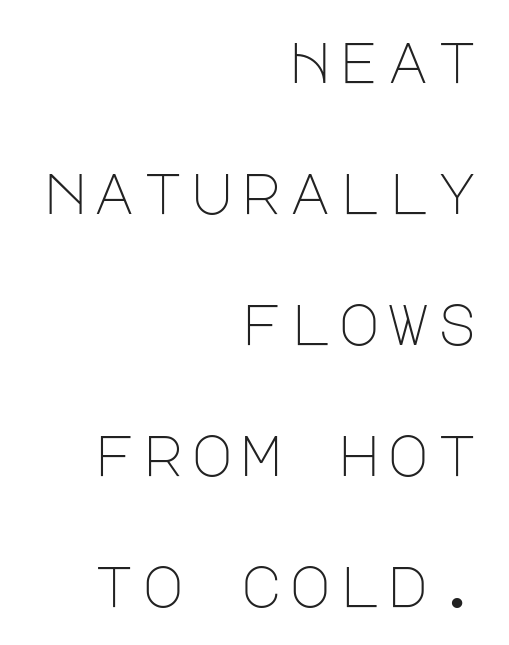
Q: Is the text bold? A: No.
Q: Is the text italic (slanted)? A: No, it is upright.
Q: Is the typeface a serif or a sans-serif typeface? A: Sans-serif.
Q: Is the text underlined? A: No.
Q: How is the paragraph aligned? A: Right-aligned.
Q: Is the spacing between lines tight, normal or loose? A: Loose.
Q: Width (condensed, normal, or wide)? A: Normal.
Q: Stroke contrast? A: Low.
Q: x-height? A: Large.
